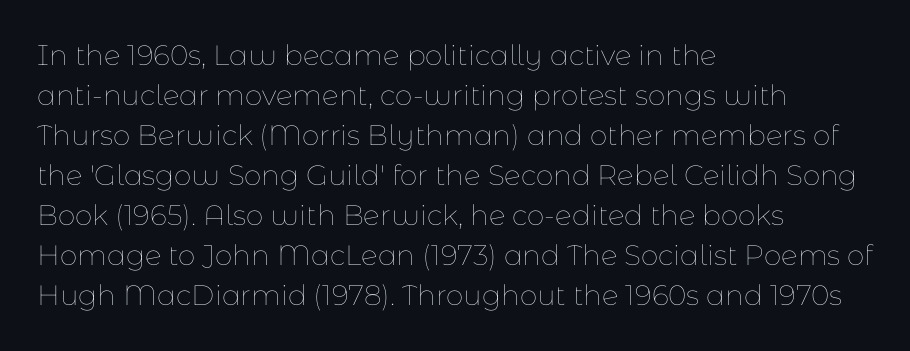
The image shows 28 px thin type, upright; set left-aligned, normal line spacing (1.43x), normal letter spacing, not underlined; low stroke contrast and a medium x-height.
